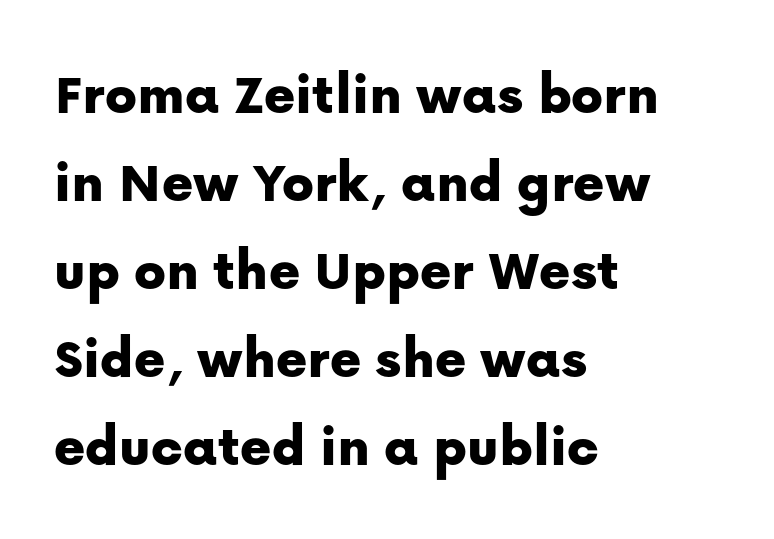
Q: Is the text italic (slanted)? A: No, it is upright.
Q: Is the typeface a serif or a sans-serif typeface? A: Sans-serif.
Q: Is the text underlined? A: No.
Q: How is the paragraph aligned? A: Left-aligned.
Q: Is the spacing between letters normal or unusually wide? A: Normal.
Q: Is the spacing between lines tight, normal or loose? A: Normal.
Q: Width (condensed, normal, or wide)? A: Normal.
Q: Stroke contrast? A: Low.
Q: x-height? A: Medium.
Q: Monospaced? A: No.
